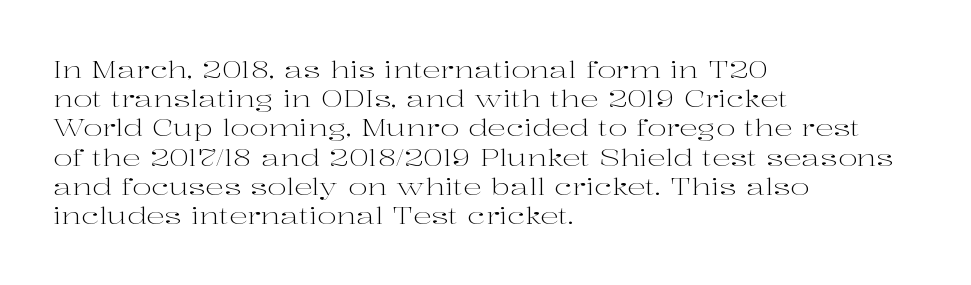
Nothing unusual about the tracking: characters are spaced as the font intends. Caption: multi-line text, flush left, ragged right. How would I describe the line gaps? Plain and ordinary. Unbolded letterforms with no extra heft.
